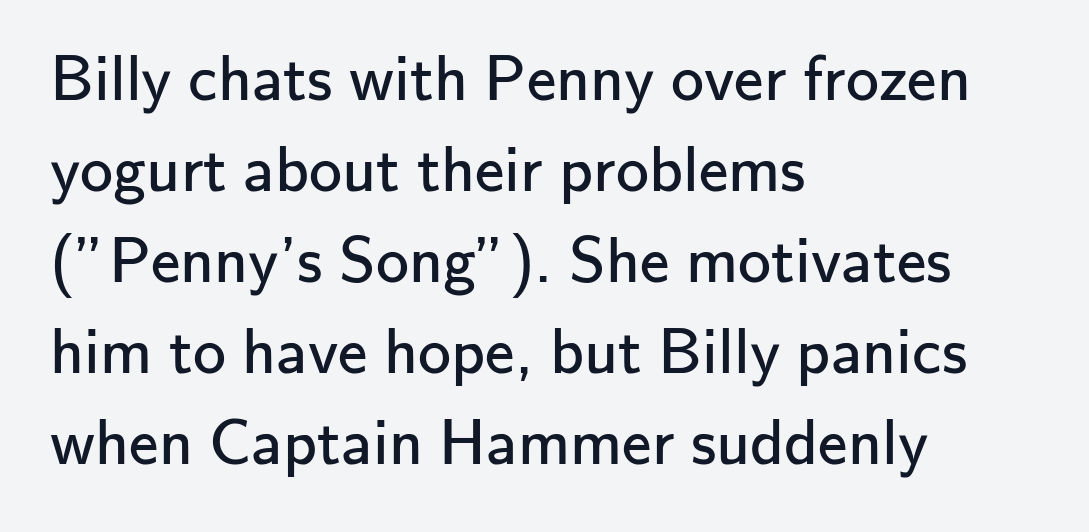
The letters advance in unequal steps, a hallmark of proportional type. The block of text has a typical density, with ordinary space between rows. To sum up the face: it is a sans, with no serifs. If you drew a ruler down the left edge, every line would touch it. The specimen reads as upright at a glance. Is the letter spacing exaggerated? No — it looks like the ordinary default.
